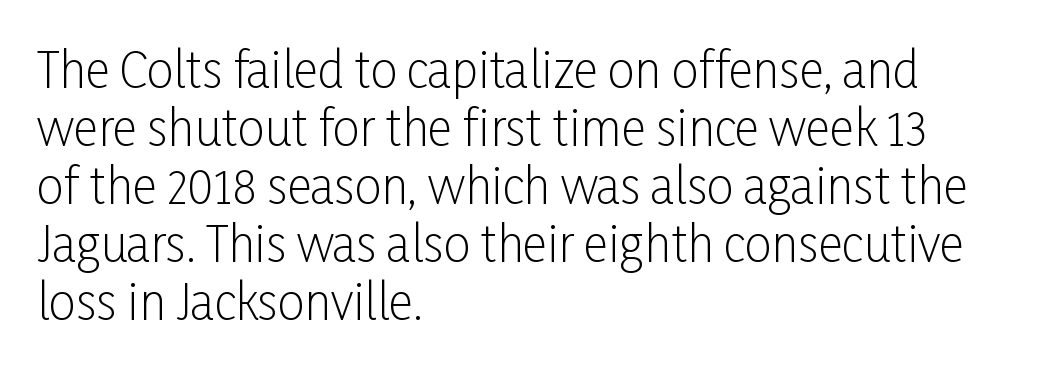
{"serif": "no", "italic": "no", "bold": "no", "weight": "light", "width": "condensed", "stroke_contrast": "low", "x_height": "medium", "monospaced": "no", "underline": "no", "align": "left", "line_spacing_ratio": 1.21, "letter_spacing": "normal", "letter_spacing_em": 0.0, "glyph_px": 48}
